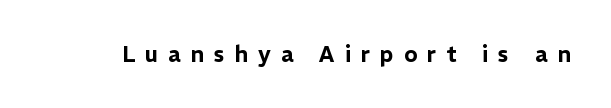
The image shows 22 px text type, upright; set unusually wide letter spacing (+0.45 em), not underlined.
